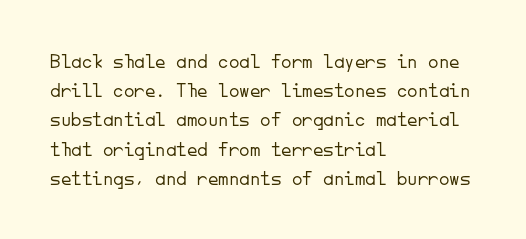
Tracking here is standard; glyphs follow each other at the usual distance. Heft: none added — not bold. These lines are set flush left with a ragged right edge. The letters stand straight up with perfectly vertical stems. Has an underline been added? It has not.
